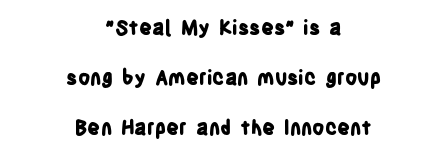
Q: Is the text bold? A: Yes.
Q: Is the text italic (slanted)? A: No, it is upright.
Q: Is the text underlined? A: No.
Q: How is the paragraph aligned? A: Centered.
Q: Is the spacing between letters normal or unusually wide? A: Normal.
Q: Is the spacing between lines tight, normal or loose? A: Loose.
